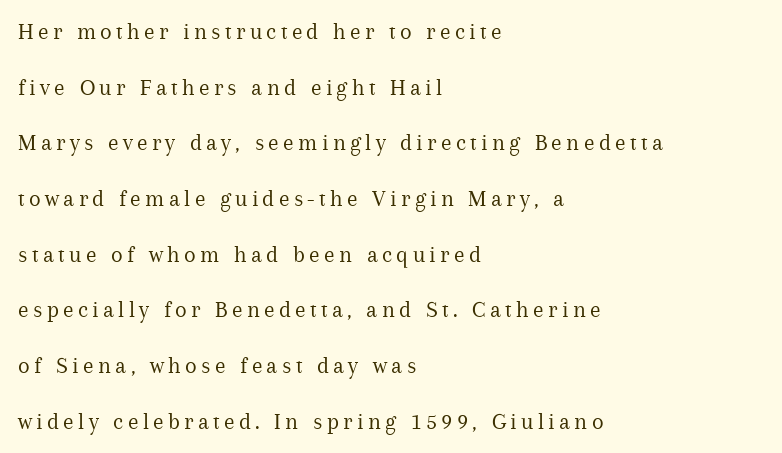
{"italic": "no", "bold": "no", "underline": "no", "align": "left", "line_spacing": "loose", "line_spacing_ratio": 2.32, "glyph_px": 24}
